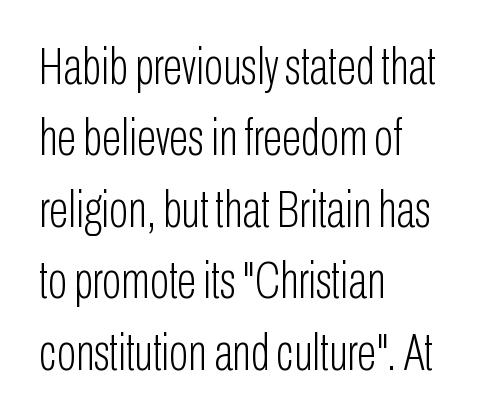
The image shows 51 px light, condensed sans-serif type, upright; set left-aligned, normal line spacing (1.4x), normal letter spacing, not underlined; low stroke contrast and a medium x-height.
